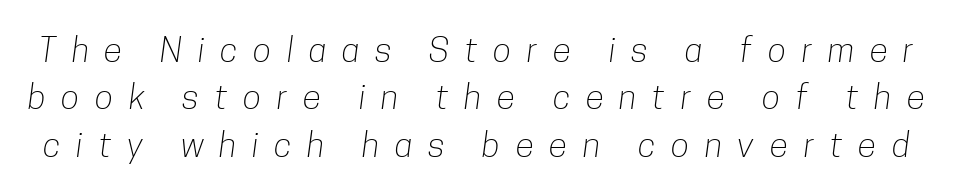
Q: Is the text bold? A: No.
Q: Is the typeface a serif or a sans-serif typeface? A: Sans-serif.
Q: Is the text underlined? A: No.
Q: Is the spacing between letters normal or unusually wide? A: Unusually wide.
Q: Is the spacing between lines tight, normal or loose? A: Normal.
Q: Width (condensed, normal, or wide)? A: Condensed.
Q: Stroke contrast? A: Low.
Q: x-height? A: Medium.
Q: Monospaced? A: No.
